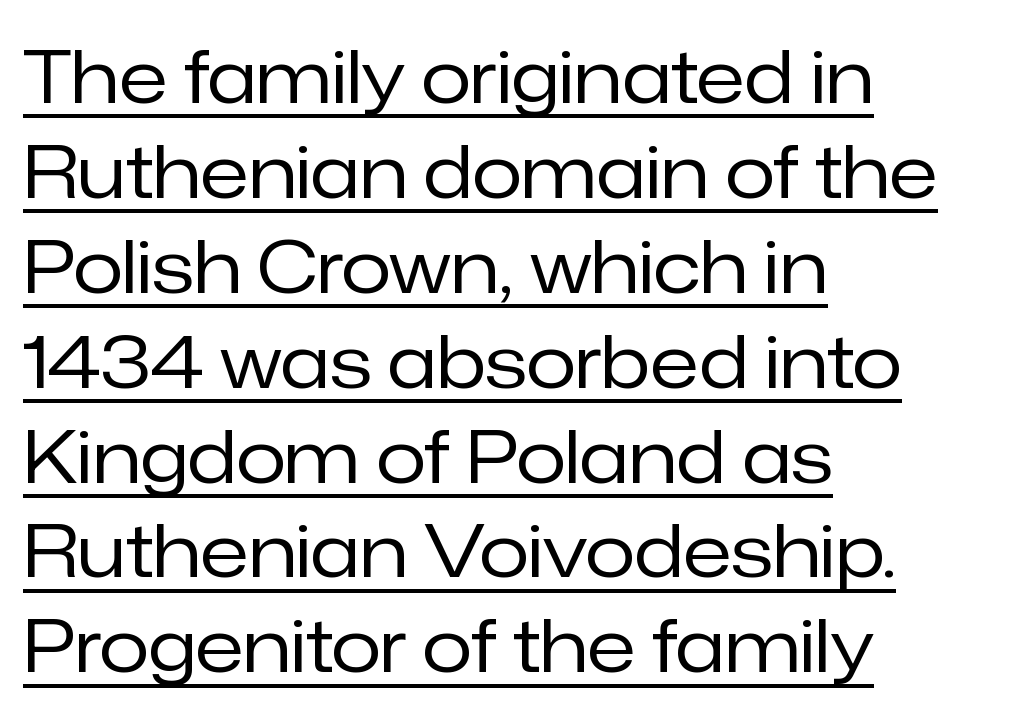
The image shows 73 px regular-weight sans-serif type, upright; set left-aligned, normal line spacing (1.3x), normal letter spacing, underlined; low stroke contrast and a medium x-height.
